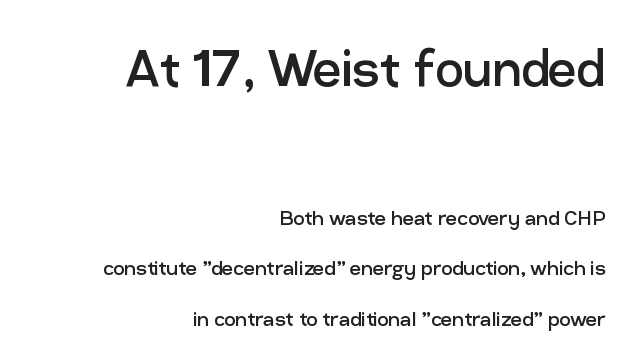
{"serif": "no", "italic": "no", "bold": "no", "weight": "regular", "width": "normal", "stroke_contrast": "low", "x_height": "medium", "monospaced": "no", "underline": "no", "align": "right", "line_spacing": "loose", "line_spacing_ratio": 2.01, "letter_spacing": "normal", "letter_spacing_em": 0.0, "larger_block": "first", "size_ratio": 2.52, "glyph_px": 63}
